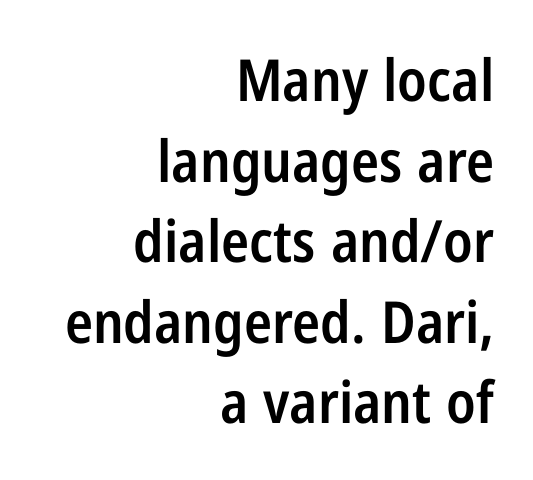
Clear beneath every line of the passage. You can tell it's not italic because the verticals are truly vertical. If you drew a ruler down the right edge, every line would touch it. The leading is moderate, giving the passage an even texture. The passage shown is typed in a proportional face where columns would drift.
